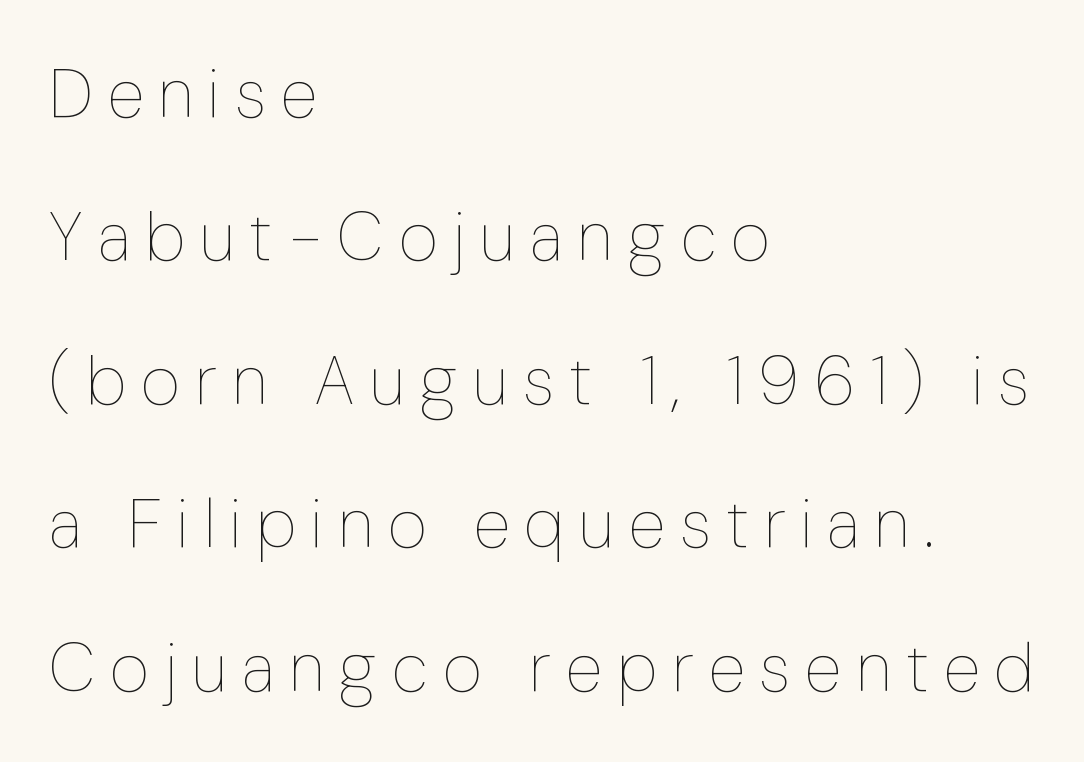
The rendering anchors every line to the left-hand side. Caption: face not bold, strokes unweighted. Compared with typical paragraphs, the rows here are farther apart. Think of a printed novel: that variable character pitch is what you see here.
